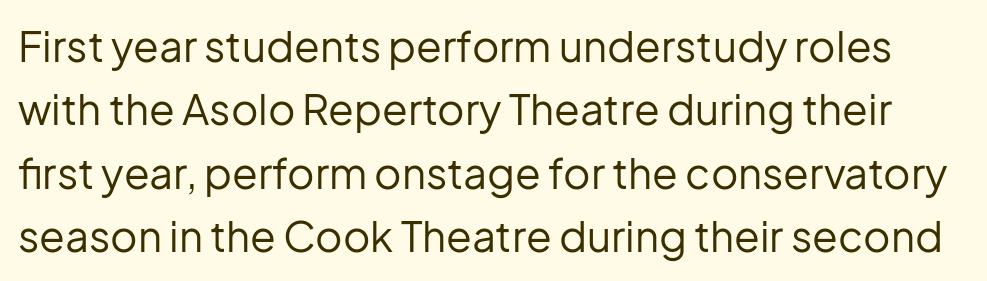
{"serif": "no", "italic": "no", "bold": "no", "weight": "regular", "width": "normal", "stroke_contrast": "low", "x_height": "medium", "monospaced": "no", "underline": "no", "line_spacing": "normal", "line_spacing_ratio": 1.51, "letter_spacing": "normal", "letter_spacing_em": 0.0, "glyph_px": 42}
